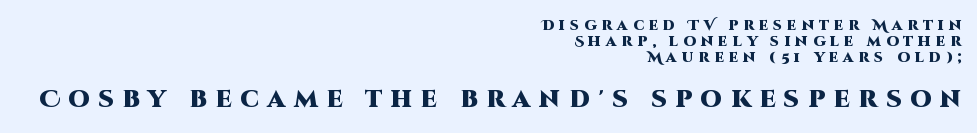
Underline: absent. Loose tracking; the words dissolve into strings of separated letters. The second block has been scaled up relative to the first. Honestly, the rows look squashed on top of each other. Is the block centered? No — it sits flush against the right margin. This is the regular roman posture of the typeface.
